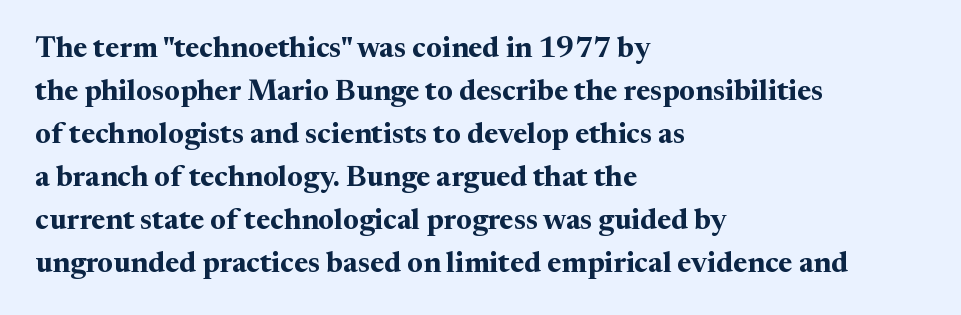
The letters advance in unequal steps, a hallmark of proportional type. The space directly below the letters is spotless. The rendering shows small feet on the letterforms — a serif design. This block has exactly the height ordinary leading produces.
